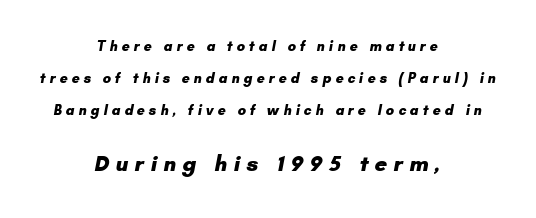
Q: Is the text bold? A: Yes.
Q: Is the text underlined? A: No.
Q: How is the paragraph aligned? A: Centered.
Q: Is the spacing between letters normal or unusually wide? A: Unusually wide.
Q: Is the spacing between lines tight, normal or loose? A: Loose.
Q: Which block of text is set in a larger size, the first (top) or the second (bottom)? A: The second (bottom) one.
